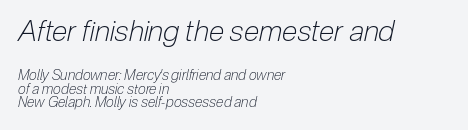
The image shows 29 px light, condensed type, italic (leaning right); set left-aligned, tight line spacing (0.97x), normal letter spacing, not underlined; the first (top) block is 2.07x larger; low stroke contrast and a medium x-height.
